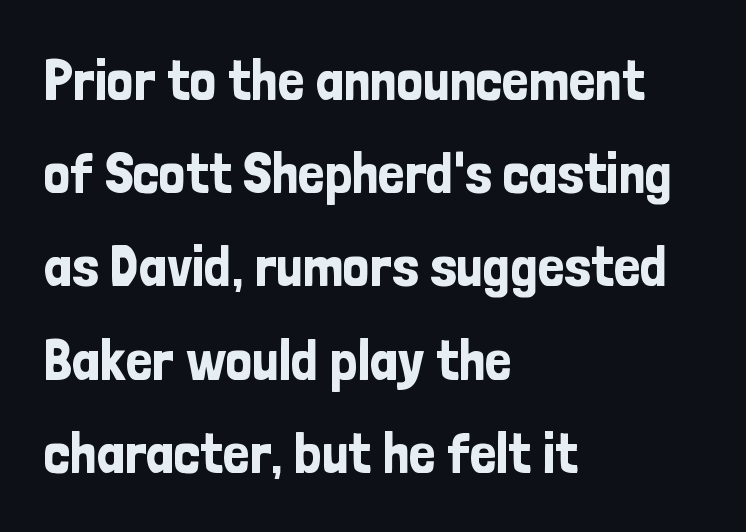
The image shows 59 px condensed sans-serif type, upright; set left-aligned, normal line spacing (1.58x), normal letter spacing, not underlined; low stroke contrast and a medium x-height.
